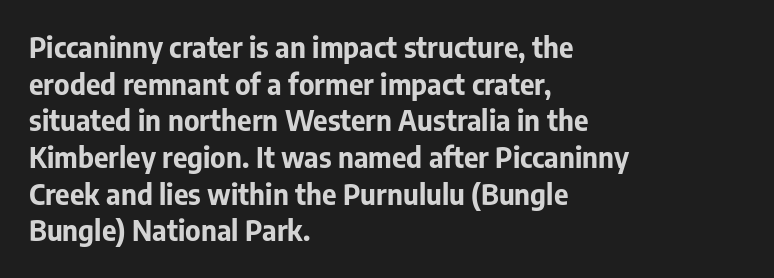
{"serif": "no", "italic": "no", "bold": "yes", "weight": "bold", "width": "normal", "stroke_contrast": "low", "x_height": "medium", "monospaced": "no", "underline": "no", "align": "left", "line_spacing": "normal", "line_spacing_ratio": 1.31, "letter_spacing": "normal", "letter_spacing_em": 0.0, "glyph_px": 28}
